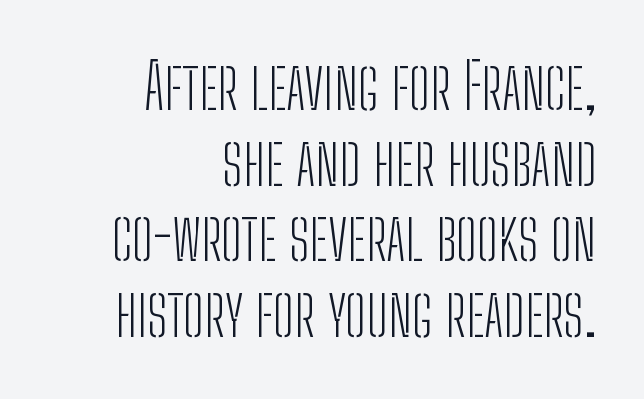
Q: Is the text bold? A: No.
Q: Is the text italic (slanted)? A: No, it is upright.
Q: Is the typeface a serif or a sans-serif typeface? A: Sans-serif.
Q: Is the text underlined? A: No.
Q: How is the paragraph aligned? A: Right-aligned.
Q: Is the spacing between letters normal or unusually wide? A: Normal.
Q: Width (condensed, normal, or wide)? A: Condensed.
Q: Stroke contrast? A: Low.
Q: x-height? A: Medium.
Q: Monospaced? A: No.
